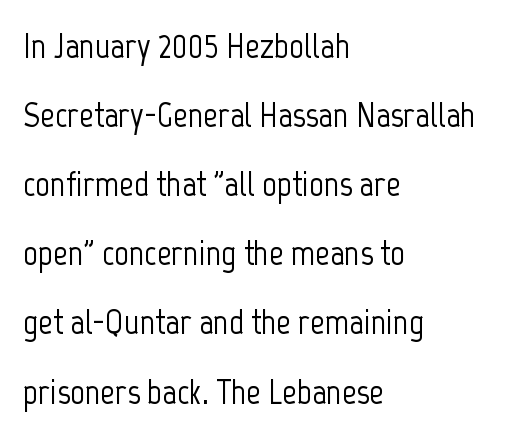
Do the characters align in a grid? No, the font is proportional. These lines were composed using upright roman letters. The vertical gap from one line to the next is large. Nobody drew a line under any word here. Does the copy run flush right? No — it runs flush left.
